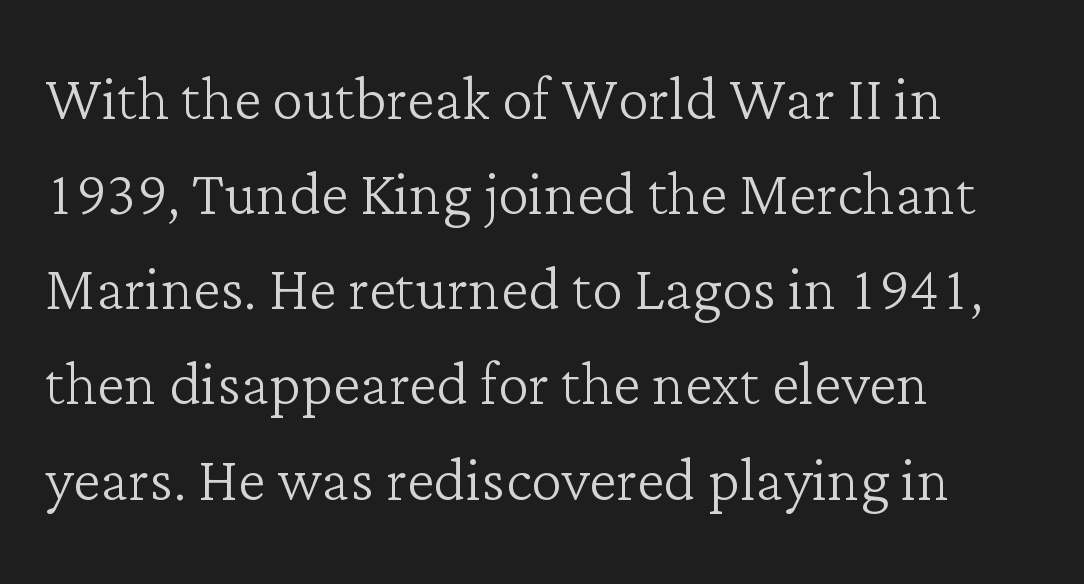
{"serif": "yes", "italic": "no", "bold": "no", "weight": "light", "width": "normal", "stroke_contrast": "low", "x_height": "medium", "monospaced": "no", "underline": "no", "align": "left", "line_spacing_ratio": 1.22, "letter_spacing": "normal", "letter_spacing_em": 0.0, "glyph_px": 78}
